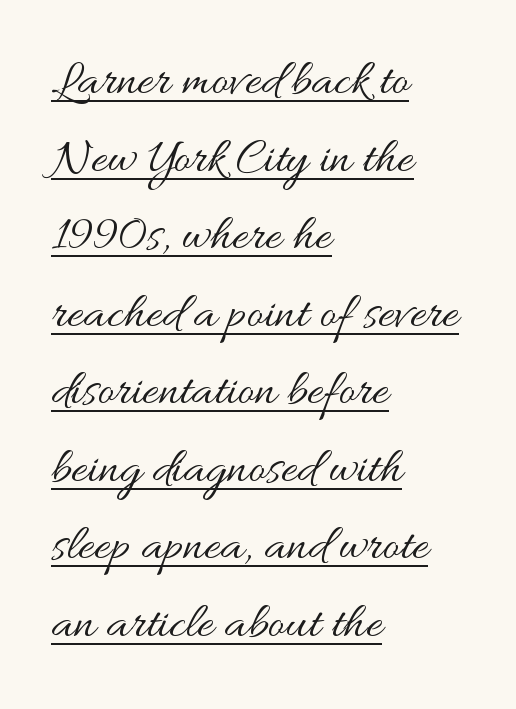
Q: Is the text bold? A: No.
Q: Is the text italic (slanted)? A: Yes.
Q: Is the text underlined? A: Yes.
Q: How is the paragraph aligned? A: Left-aligned.
Q: Is the spacing between letters normal or unusually wide? A: Normal.
Q: Is the spacing between lines tight, normal or loose? A: Normal.
Q: Width (condensed, normal, or wide)? A: Wide.
Q: Stroke contrast? A: Medium.
Q: x-height? A: Small.
Q: Monospaced? A: No.
